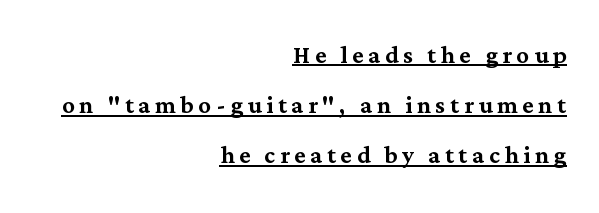
The image shows 31 px serif type, upright; set right-aligned, normal line spacing (1.62x), underlined; medium stroke contrast and a medium x-height.
